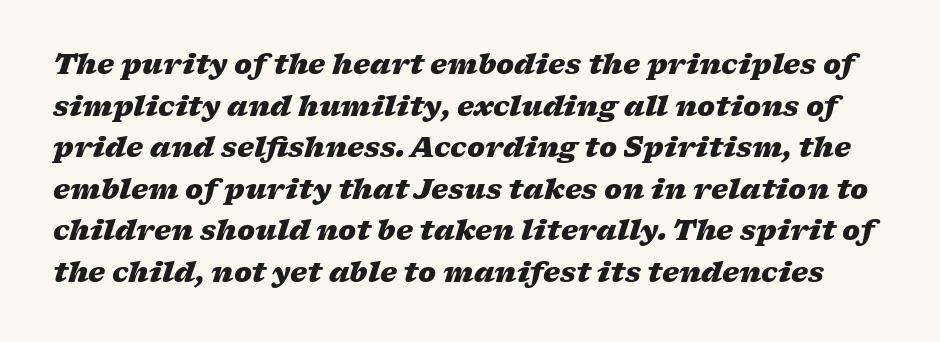
Q: Is the text bold? A: Yes.
Q: Is the text italic (slanted)? A: Yes, it leans right by about 17 degrees.
Q: Is the text underlined? A: No.
Q: Is the spacing between letters normal or unusually wide? A: Normal.
Q: Is the spacing between lines tight, normal or loose? A: Normal.
